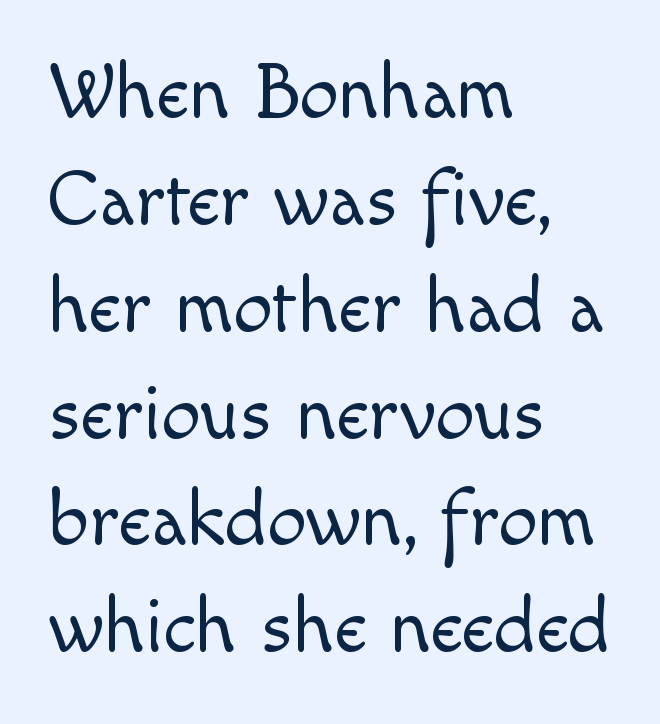
Every row of glyphs begins at an identical x-position on the left. Beneath every word, the page is bare. This sample uses a sans-serif face. Tracking here is standard; glyphs follow each other at the usual distance.
